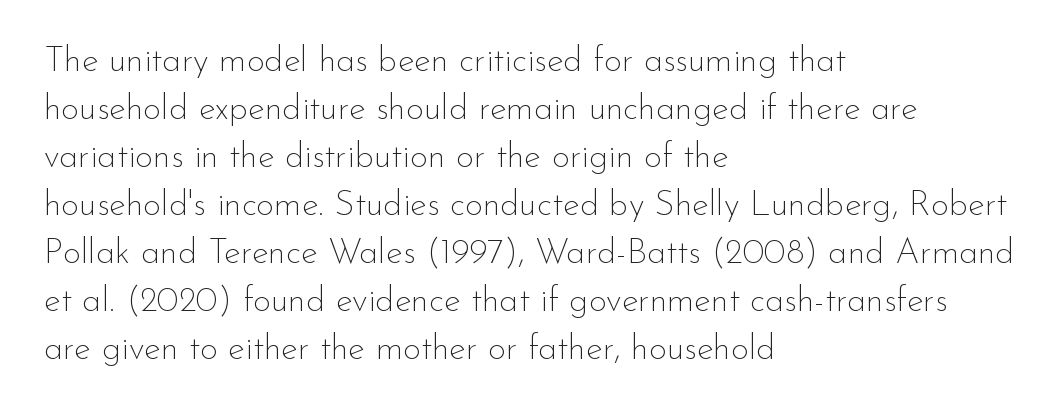
The image shows 35 px thin sans-serif type, upright; set left-aligned, normal line spacing (1.37x), normal letter spacing, not underlined; low stroke contrast and a small x-height.
